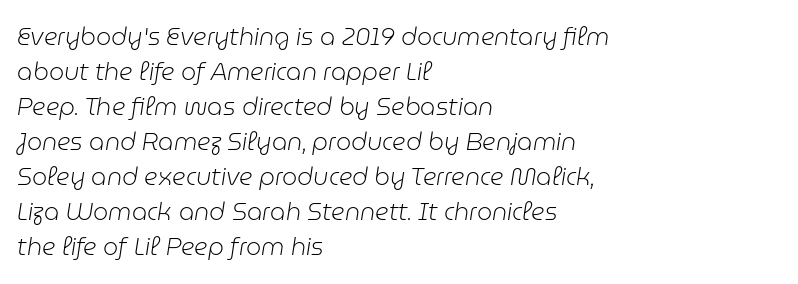
You could call the tracking neutral — neither tight nor loose. Does the lettering tilt? It does — this is italic. Stroke mass is kept to a normal reading level or below. The designer left line spacing at the default. Casual observation: everything's shoved over to the left. Each row of text sits above clean, open space.
